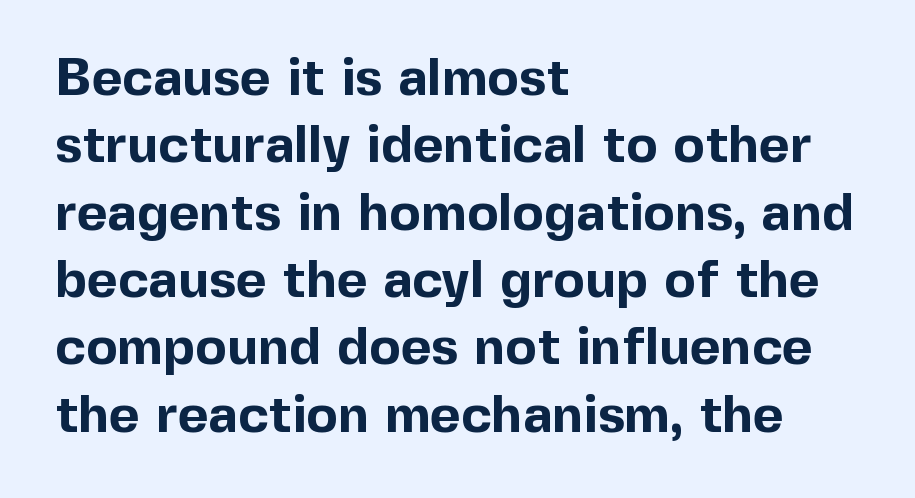
This rendering employs a face without finishing strokes, i.e., a sans-serif. Check the space under the baseline: it is left empty. Note the varied advance widths — an 'i' is clearly narrower than an 'm'. The type sits square on the baseline with zero lean. Typesetter's note: full bold, strokes at maximum text heaviness. Honestly, the letter spacing is just normal — you wouldn't notice it.
